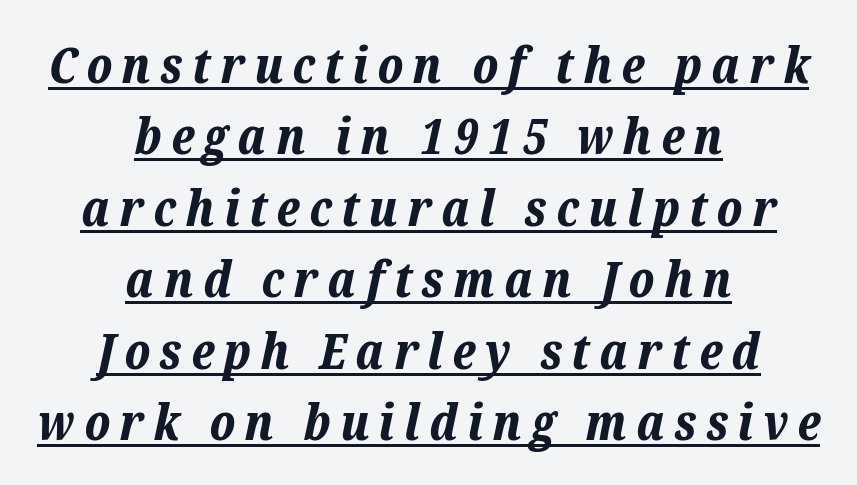
{"italic": "yes", "lean": "right", "slant_degrees": 12, "bold": "yes", "weight": "bold", "width": "normal", "stroke_contrast": "low", "x_height": "medium", "monospaced": "no", "underline": "yes", "align": "center", "line_spacing": "normal", "line_spacing_ratio": 1.43, "glyph_px": 50}
